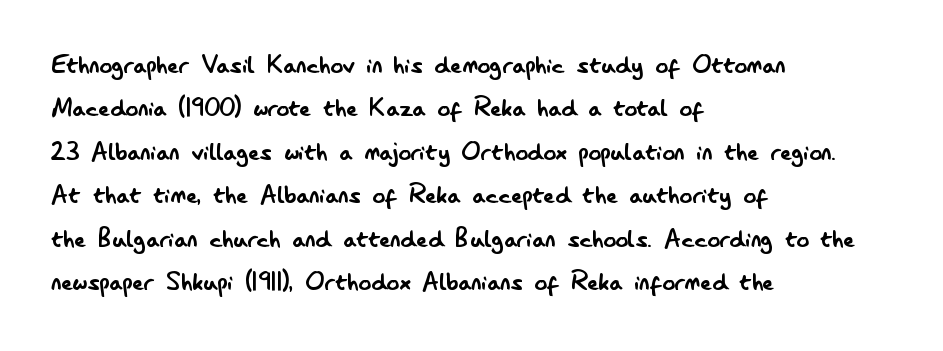
Line starts are locked; line ends wander. Classification — sans serif. This block has exactly the height ordinary leading produces. A typesetter would call this proportional, since set widths differ per character. Here the glyphs are tracked normally, forming tight word shapes.
